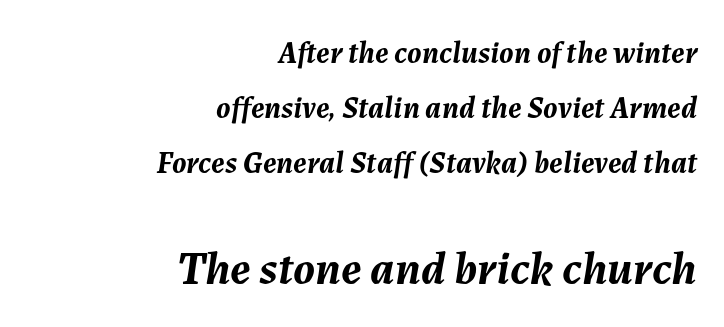
Q: Is the text bold? A: Yes.
Q: Is the text italic (slanted)? A: Yes, it leans right by about 7 degrees.
Q: Is the text underlined? A: No.
Q: How is the paragraph aligned? A: Right-aligned.
Q: Is the spacing between letters normal or unusually wide? A: Normal.
Q: Which block of text is set in a larger size, the first (top) or the second (bottom)? A: The second (bottom) one.
Q: Width (condensed, normal, or wide)? A: Normal.
Q: Stroke contrast? A: Medium.
Q: x-height? A: Medium.
Q: Monospaced? A: No.
